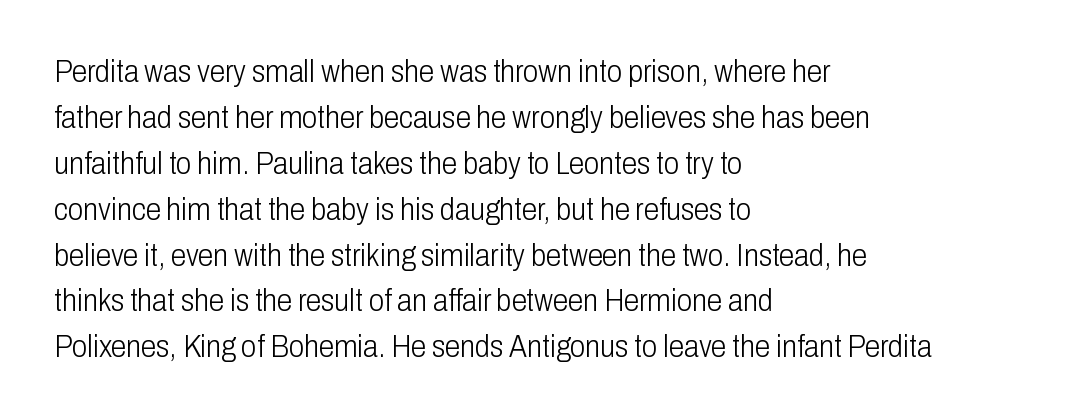
Q: Is the text bold? A: No.
Q: Is the text italic (slanted)? A: No, it is upright.
Q: Is the typeface a serif or a sans-serif typeface? A: Sans-serif.
Q: Is the text underlined? A: No.
Q: How is the paragraph aligned? A: Left-aligned.
Q: Is the spacing between letters normal or unusually wide? A: Normal.
Q: Is the spacing between lines tight, normal or loose? A: Normal.
Q: Width (condensed, normal, or wide)? A: Condensed.
Q: Stroke contrast? A: Low.
Q: x-height? A: Medium.
Q: Monospaced? A: No.
